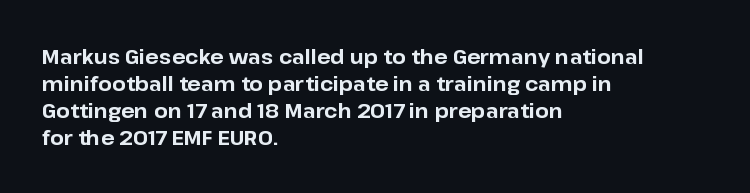
{"italic": "no", "bold": "yes", "underline": "no", "align": "left", "line_spacing": "normal", "line_spacing_ratio": 1.35, "letter_spacing": "normal", "letter_spacing_em": 0.0, "glyph_px": 20}
